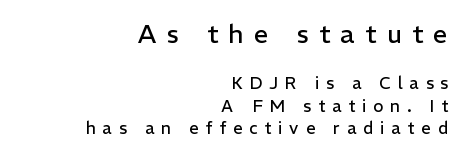
Q: Is the text bold? A: No.
Q: Is the text italic (slanted)? A: No, it is upright.
Q: Is the text underlined? A: No.
Q: How is the paragraph aligned? A: Right-aligned.
Q: Is the spacing between letters normal or unusually wide? A: Unusually wide.
Q: Is the spacing between lines tight, normal or loose? A: Normal.
Q: Which block of text is set in a larger size, the first (top) or the second (bottom)? A: The first (top) one.
